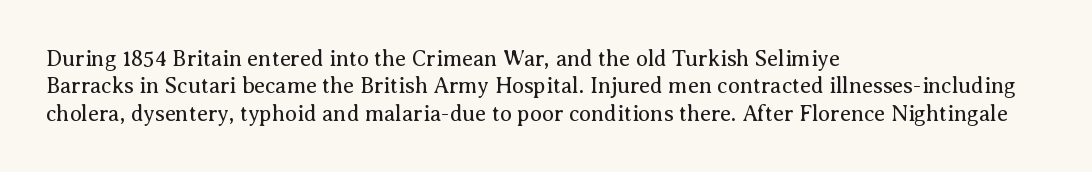
{"italic": "no", "bold": "no", "underline": "no", "align": "left", "line_spacing": "normal", "line_spacing_ratio": 1.25, "letter_spacing": "normal", "letter_spacing_em": 0.0, "glyph_px": 22}
